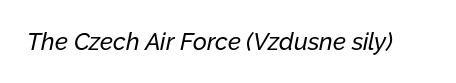
The image shows 24 px text type, italic (leaning right); set normal letter spacing, not underlined.
